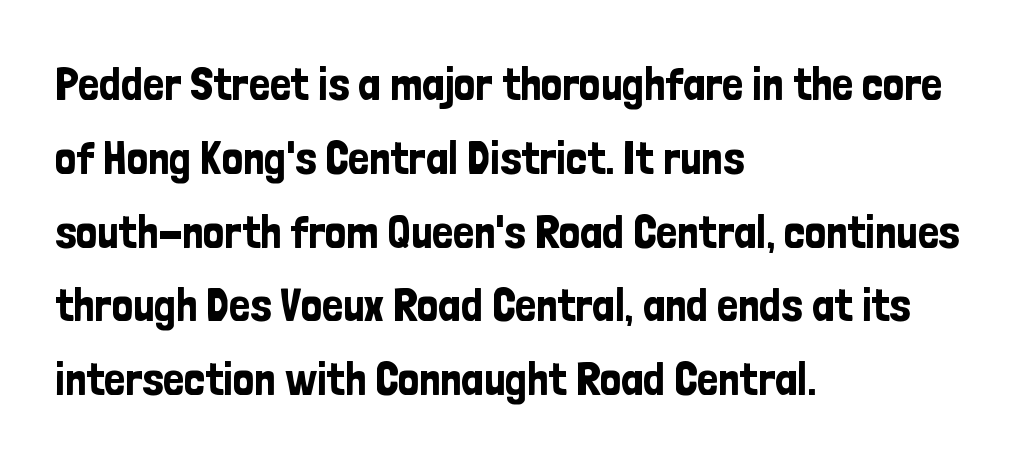
The rendering shows plain stroke endings on the letterforms — a sans-serif design. Varying glyph widths throughout — classic text-font behaviour. This rendering leaves character spacing at its baseline value. Designer's note — italics off, roman on.
